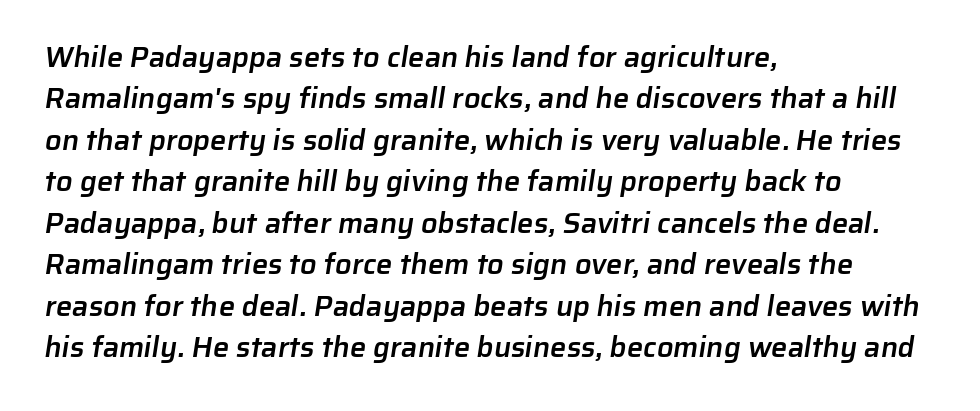
Check where the strokes stop: nothing finishes them off — pure sans. Short note: letters normally spaced. Here the designer chose a conventional face with non-uniform glyph widths. What's the leading like? Ordinary, nothing unusual.
